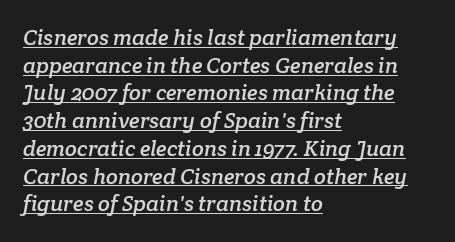
The image shows 22 px text type; set left-aligned, normal line spacing (1.26x), normal letter spacing, underlined.
